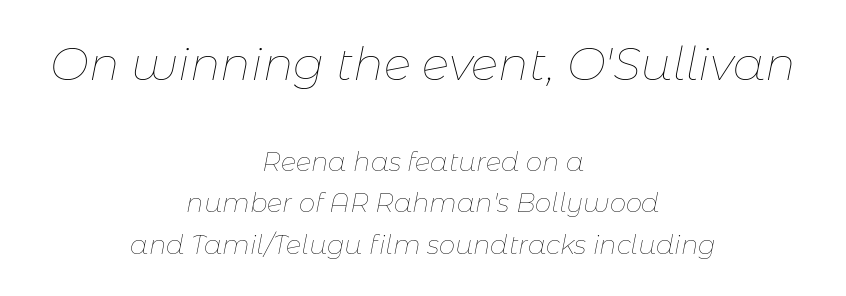
Leading matches the norm, producing a regular column. Default kerning and tracking; the words read as compact shapes. Note the varied advance widths — an 'i' is clearly narrower than an 'm'. Compared with ordinary roman type, these characters are visibly tilted. Neither beginnings nor endings align; midpoints do. A bare baseline throughout the passage.
